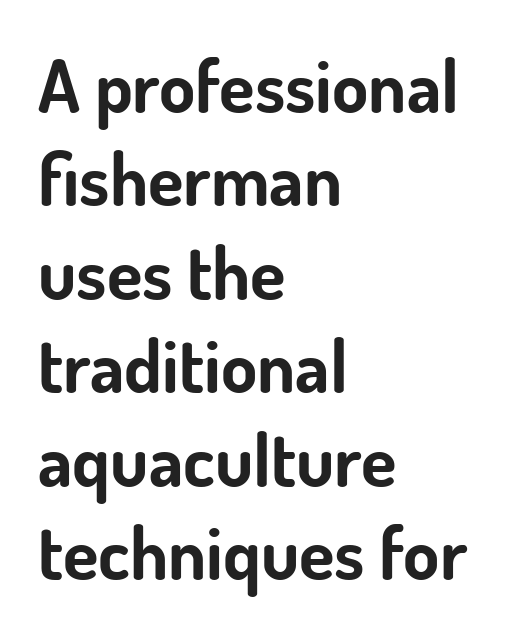
{"serif": "no", "italic": "no", "bold": "yes", "weight": "bold", "width": "normal", "stroke_contrast": "low", "x_height": "small", "monospaced": "no", "underline": "no", "align": "left", "line_spacing": "normal", "line_spacing_ratio": 1.28, "letter_spacing": "normal", "letter_spacing_em": 0.0, "glyph_px": 73}
